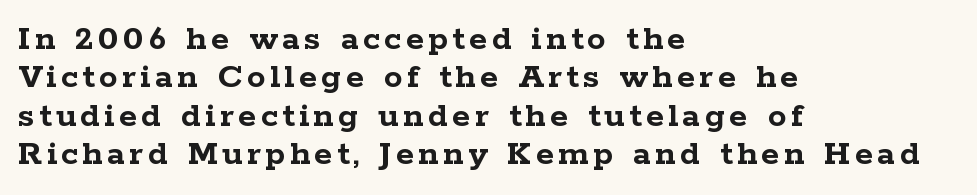
The face used here has the dense, thick strokes of a bold. This rendering features lettering with no underline. Is this a fixed-width face? No — the glyphs have proportional, varying widths. Caption: multi-line text, flush left, ragged right.
